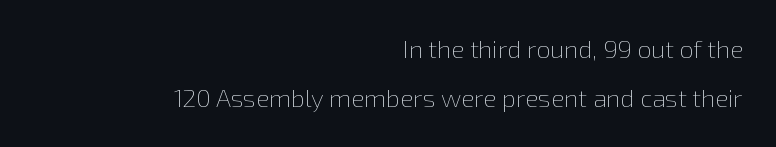
Q: Is the text bold? A: No.
Q: Is the text italic (slanted)? A: No, it is upright.
Q: Is the text underlined? A: No.
Q: How is the paragraph aligned? A: Right-aligned.
Q: Is the spacing between letters normal or unusually wide? A: Normal.
Q: Is the spacing between lines tight, normal or loose? A: Loose.
